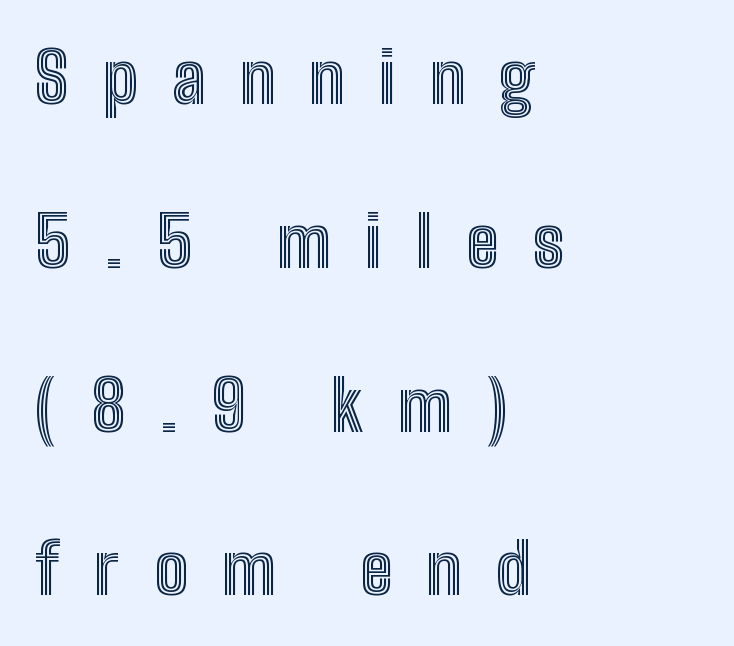
Q: Is the text italic (slanted)? A: No, it is upright.
Q: Is the text underlined? A: No.
Q: How is the paragraph aligned? A: Left-aligned.
Q: Is the spacing between letters normal or unusually wide? A: Unusually wide.
Q: Is the spacing between lines tight, normal or loose? A: Loose.
Q: Width (condensed, normal, or wide)? A: Condensed.
Q: x-height? A: Medium.
Q: Monospaced? A: No.
